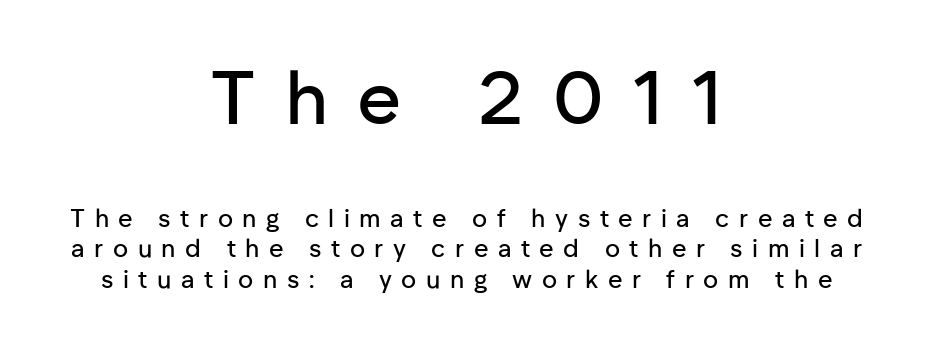
Q: Is the text italic (slanted)? A: No, it is upright.
Q: Is the typeface a serif or a sans-serif typeface? A: Sans-serif.
Q: Is the text underlined? A: No.
Q: How is the paragraph aligned? A: Centered.
Q: Is the spacing between letters normal or unusually wide? A: Unusually wide.
Q: Which block of text is set in a larger size, the first (top) or the second (bottom)? A: The first (top) one.
Q: Width (condensed, normal, or wide)? A: Normal.
Q: Stroke contrast? A: Low.
Q: x-height? A: Medium.
Q: Monospaced? A: No.
